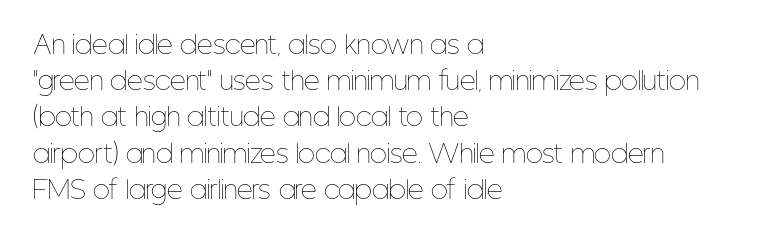
The cut favours lightness, reaching ordinary text weight at its darkest. Left-aligned paragraph, ragged on the right. There is no visible air inserted between adjacent glyphs. Has an underline been added? It has not. Upright lettering throughout. Leading matches the norm, producing a regular column.
